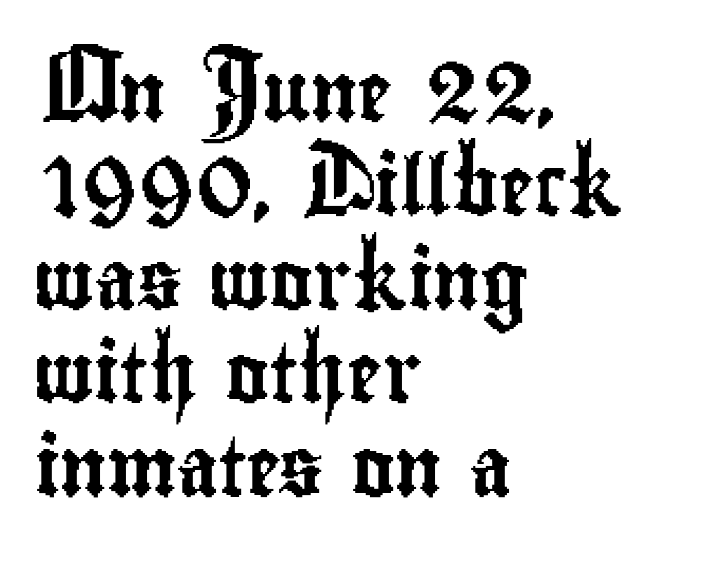
The image shows 59 px condensed sans-serif type, upright; set left-aligned, normal line spacing (1.59x), normal letter spacing, not underlined; low stroke contrast and a small x-height.
